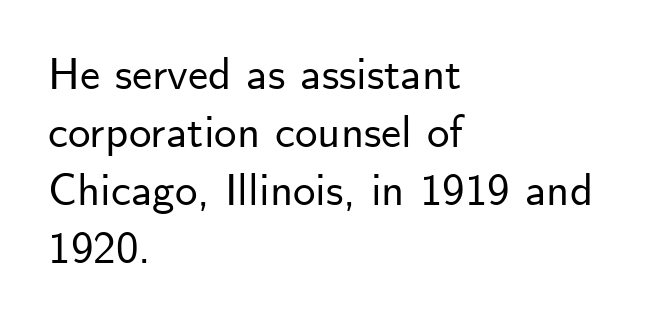
Anything drawn beneath the words? Only blank space. Tall strokes in this sample are plumb rather than angled. Interline gaps are of average width in this sample. The text block is weighted toward the left margin, trailing off unevenly rightward.
